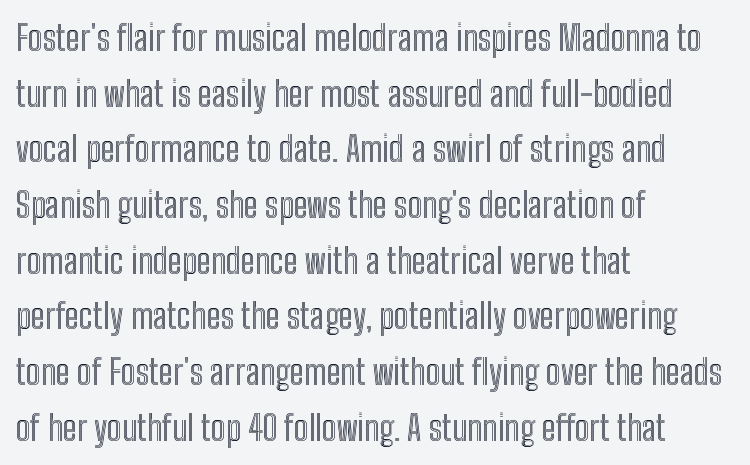
{"italic": "no", "width": "condensed", "x_height": "medium", "monospaced": "no", "underline": "no", "align": "left", "line_spacing": "normal", "line_spacing_ratio": 1.59, "letter_spacing": "normal", "letter_spacing_em": 0.0, "glyph_px": 35}
